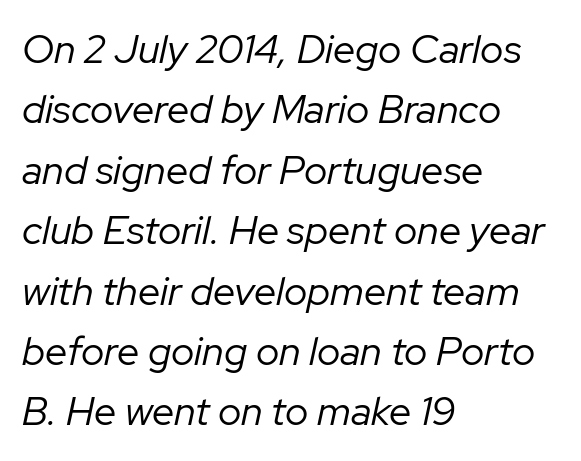
Q: Is the text bold? A: No.
Q: Is the text italic (slanted)? A: Yes, it leans right by about 12 degrees.
Q: Is the text underlined? A: No.
Q: How is the paragraph aligned? A: Left-aligned.
Q: Is the spacing between letters normal or unusually wide? A: Normal.
Q: Is the spacing between lines tight, normal or loose? A: Normal.
Q: Width (condensed, normal, or wide)? A: Normal.
Q: Stroke contrast? A: Low.
Q: x-height? A: Medium.
Q: Monospaced? A: No.
